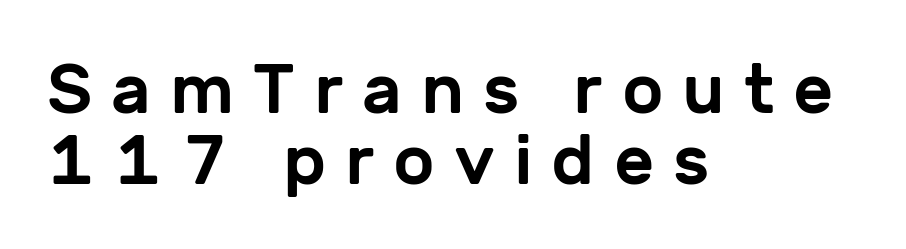
{"serif": "no", "italic": "no", "width": "normal", "stroke_contrast": "low", "x_height": "medium", "monospaced": "no", "underline": "no", "align": "left", "line_spacing": "tight", "line_spacing_ratio": 1.01, "letter_spacing": "wide", "letter_spacing_em": 0.27, "glyph_px": 70}
